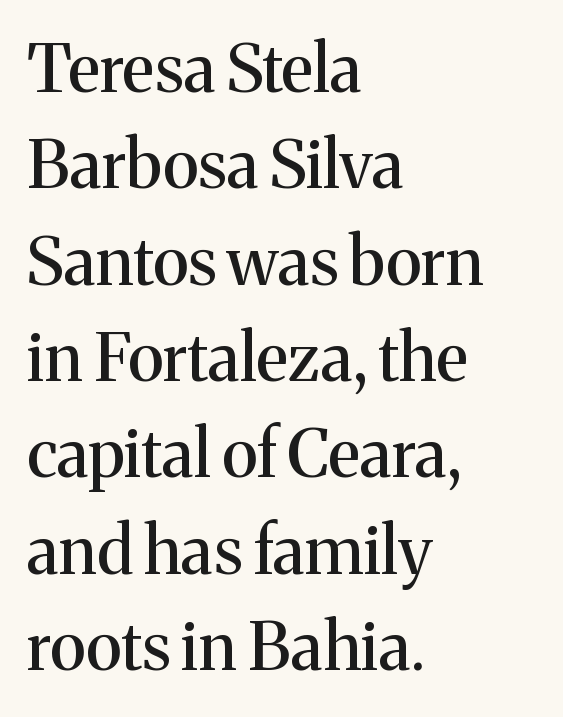
The image shows 66 px serif type, upright; set left-aligned, normal line spacing (1.46x), normal letter spacing, not underlined; medium stroke contrast and a medium x-height.
